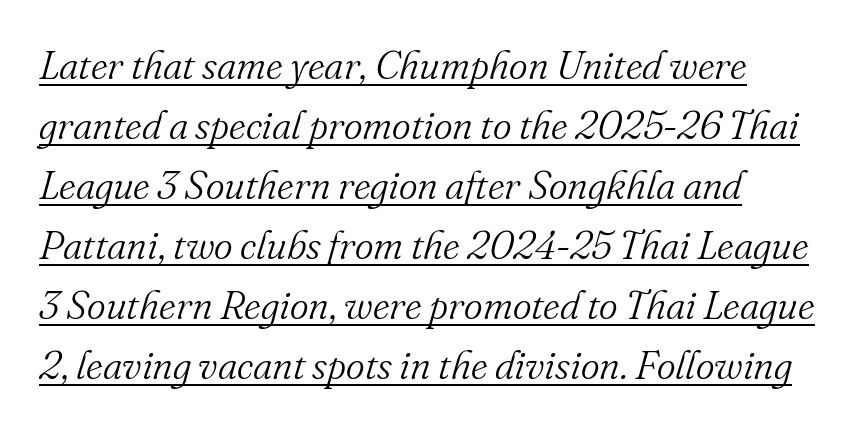
Q: Is the text bold? A: No.
Q: Is the text italic (slanted)? A: Yes, it leans right by about 16 degrees.
Q: Is the typeface a serif or a sans-serif typeface? A: Serif.
Q: Is the text underlined? A: Yes.
Q: How is the paragraph aligned? A: Left-aligned.
Q: Is the spacing between letters normal or unusually wide? A: Normal.
Q: Is the spacing between lines tight, normal or loose? A: Normal.
Q: Width (condensed, normal, or wide)? A: Normal.
Q: Stroke contrast? A: Medium.
Q: x-height? A: Small.
Q: Monospaced? A: No.
